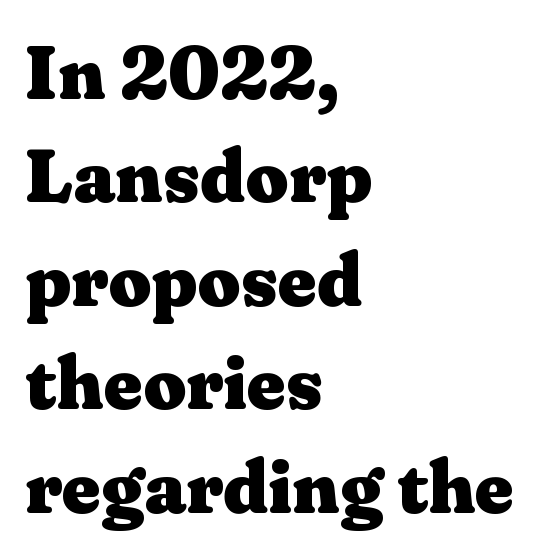
Every character sits straight up, as roman type does. The rendering anchors every line to the left-hand side. Honestly, there is no underline to notice here at all. Whoever set this chose a conventional vertical rhythm. Chunky letters — that's bold for sure.
